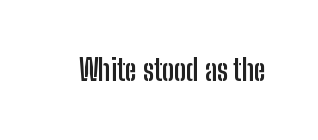
{"serif": "no", "italic": "no", "bold": "yes", "weight": "semibold", "width": "condensed", "stroke_contrast": "low", "x_height": "medium", "monospaced": "no", "underline": "no", "letter_spacing": "normal", "letter_spacing_em": 0.0, "glyph_px": 29}
